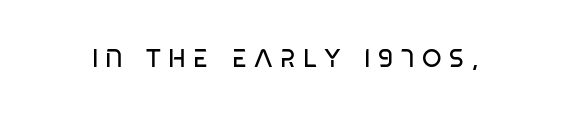
Q: Is the text bold? A: No.
Q: Is the text underlined? A: No.
Q: Is the spacing between letters normal or unusually wide? A: Unusually wide.
